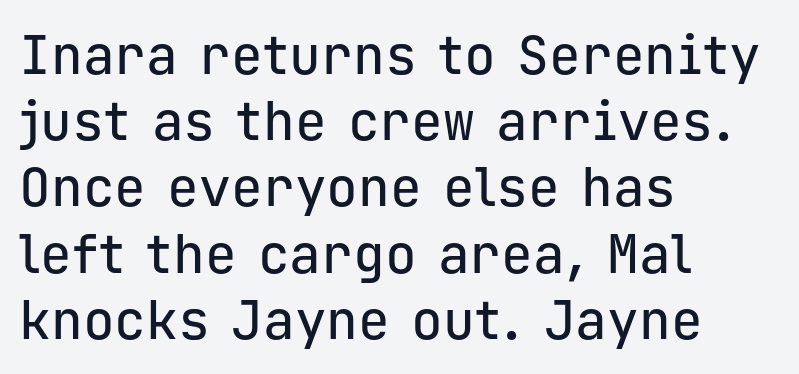
The image shows 53 px sans-serif type, upright, monospaced; set left-aligned, normal line spacing (1.25x), normal letter spacing, not underlined; low stroke contrast and a medium x-height.
